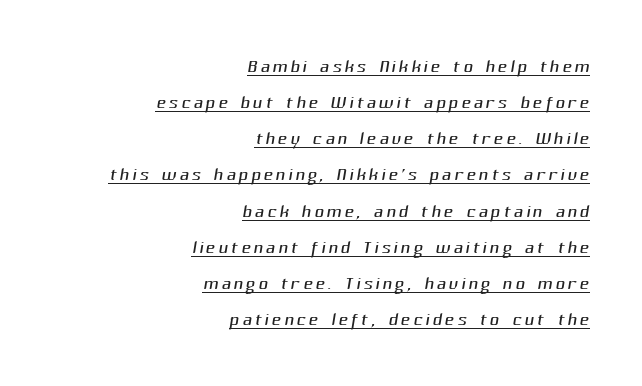
Q: Is the text bold? A: No.
Q: Is the text underlined? A: Yes.
Q: How is the paragraph aligned? A: Right-aligned.
Q: Is the spacing between lines tight, normal or loose? A: Normal.
